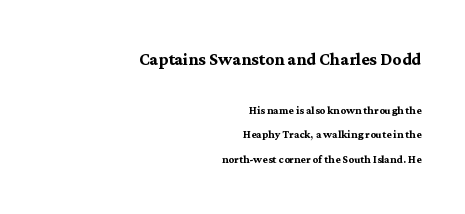
The first block has been scaled up relative to the second. It's the straight-up-and-down kind of type. The gaps between neighbouring characters are ordinary and unremarkable. Type without underlining. Pretty heavy lettering here — definitely bold.
